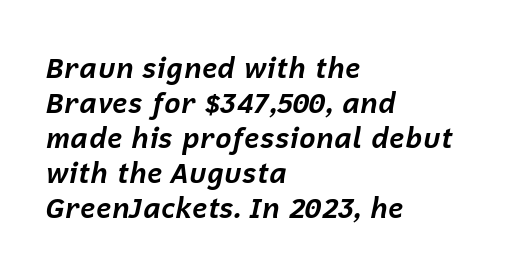
Q: Is the text bold? A: Yes.
Q: Is the text italic (slanted)? A: Yes, it leans right by about 12 degrees.
Q: Is the text underlined? A: No.
Q: How is the paragraph aligned? A: Left-aligned.
Q: Is the spacing between letters normal or unusually wide? A: Normal.
Q: Is the spacing between lines tight, normal or loose? A: Normal.
Q: Width (condensed, normal, or wide)? A: Normal.
Q: Stroke contrast? A: Low.
Q: x-height? A: Medium.
Q: Monospaced? A: No.
